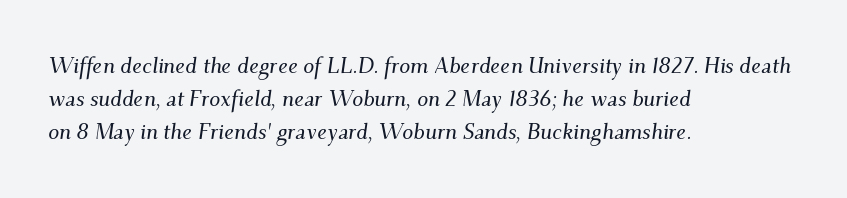
Q: Is the text italic (slanted)? A: Yes, it leans right by about 9 degrees.
Q: Is the text underlined? A: No.
Q: How is the paragraph aligned? A: Left-aligned.
Q: Is the spacing between letters normal or unusually wide? A: Normal.
Q: Is the spacing between lines tight, normal or loose? A: Normal.
